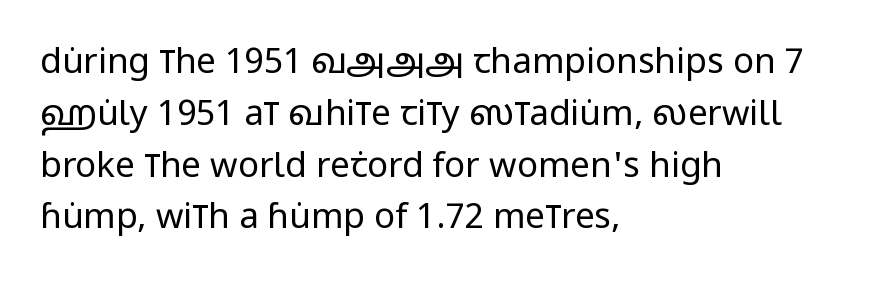
Q: Is the text bold? A: No.
Q: Is the text italic (slanted)? A: No, it is upright.
Q: Is the typeface a serif or a sans-serif typeface? A: Sans-serif.
Q: Is the text underlined? A: No.
Q: How is the paragraph aligned? A: Left-aligned.
Q: Is the spacing between letters normal or unusually wide? A: Normal.
Q: Is the spacing between lines tight, normal or loose? A: Normal.
Q: Width (condensed, normal, or wide)? A: Condensed.
Q: Stroke contrast? A: Low.
Q: x-height? A: Large.
Q: Monospaced? A: No.
